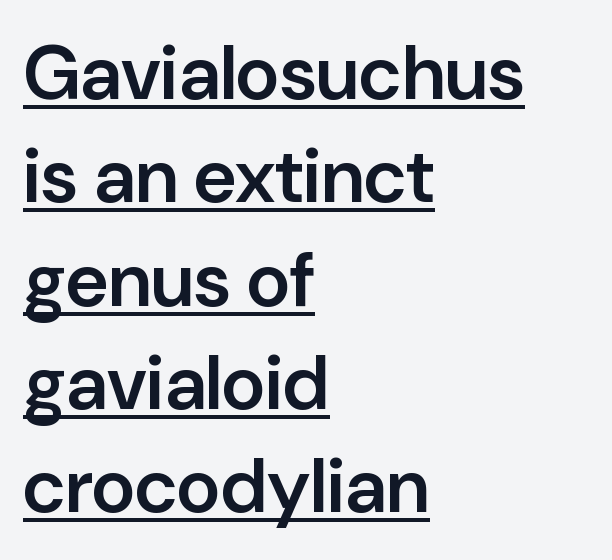
{"serif": "no", "italic": "no", "bold": "semi", "weight": "semibold", "width": "normal", "stroke_contrast": "low", "x_height": "medium", "monospaced": "no", "underline": "yes", "align": "left", "line_spacing": "normal", "line_spacing_ratio": 1.36, "letter_spacing": "normal", "letter_spacing_em": 0.0, "glyph_px": 76}
